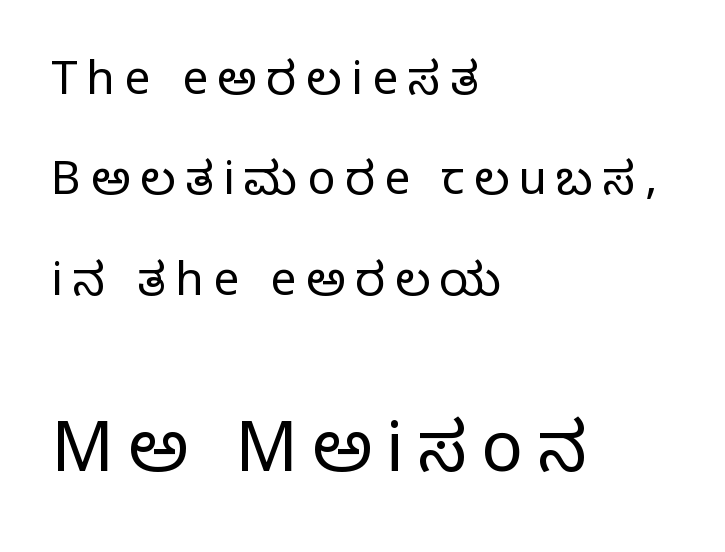
{"serif": "yes", "italic": "no", "bold": "no", "weight": "regular", "width": "normal", "stroke_contrast": "low", "x_height": "large", "monospaced": "no", "underline": "no", "align": "left", "line_spacing": "loose", "line_spacing_ratio": 2.18, "letter_spacing": "wide", "letter_spacing_em": 0.21, "larger_block": "second", "size_ratio": 1.5, "glyph_px": 69}
